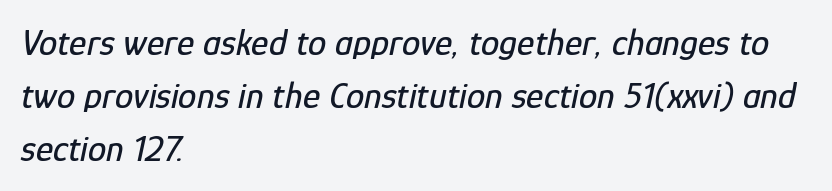
Quick note: interline space is typical. Here the designer chose a conventional face with non-uniform glyph widths. There is no visible air inserted between adjacent glyphs. Rule under the text: the space is simply empty. The specimen reads as italic at a glance. Compared with a centered layout, this one pins lines to the left instead.
